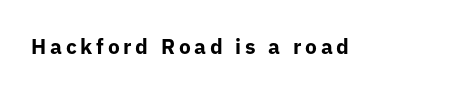
The image shows 21 px bold type, upright; set not underlined.
